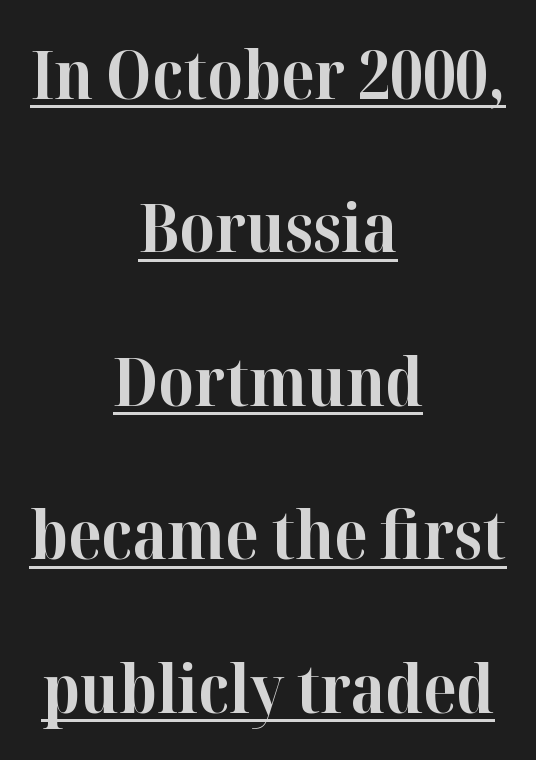
Q: Is the text bold? A: Yes.
Q: Is the text italic (slanted)? A: No, it is upright.
Q: Is the typeface a serif or a sans-serif typeface? A: Serif.
Q: Is the text underlined? A: Yes.
Q: How is the paragraph aligned? A: Centered.
Q: Is the spacing between letters normal or unusually wide? A: Normal.
Q: Is the spacing between lines tight, normal or loose? A: Loose.
Q: Width (condensed, normal, or wide)? A: Normal.
Q: Stroke contrast? A: High.
Q: x-height? A: Medium.
Q: Monospaced? A: No.
